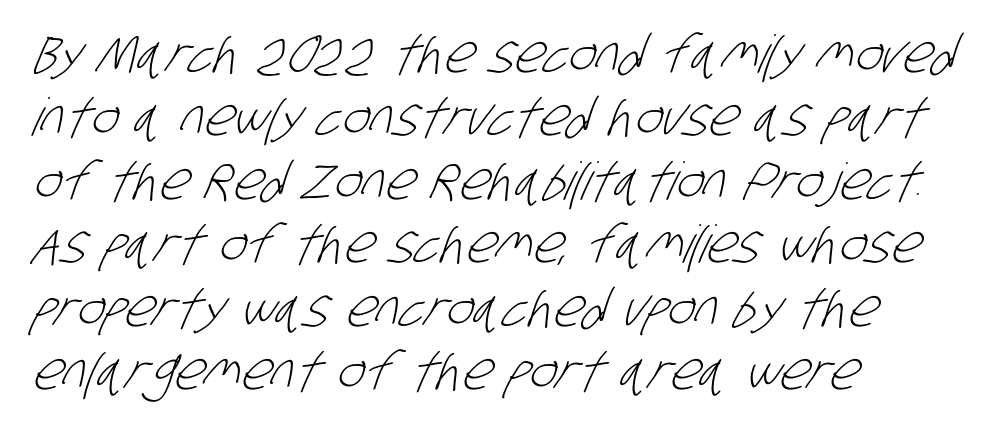
{"serif": "no", "bold": "no", "weight": "light", "width": "condensed", "stroke_contrast": "low", "x_height": "large", "monospaced": "no", "underline": "no", "align": "left", "line_spacing_ratio": 1.22, "letter_spacing": "normal", "letter_spacing_em": 0.0, "glyph_px": 52}
